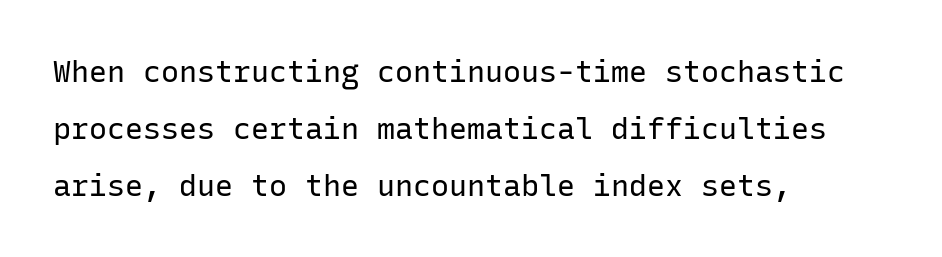
{"serif": "no", "italic": "no", "bold": "no", "weight": "regular", "width": "normal", "stroke_contrast": "low", "x_height": "medium", "monospaced": "yes", "underline": "no", "align": "left", "line_spacing": "loose", "line_spacing_ratio": 1.9, "letter_spacing": "normal", "letter_spacing_em": 0.0, "glyph_px": 30}
